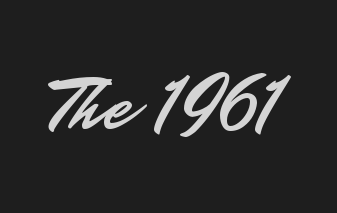
{"serif": "no", "width": "normal", "stroke_contrast": "low", "x_height": "small", "monospaced": "no", "underline": "no", "letter_spacing": "normal", "letter_spacing_em": 0.0, "glyph_px": 76}
